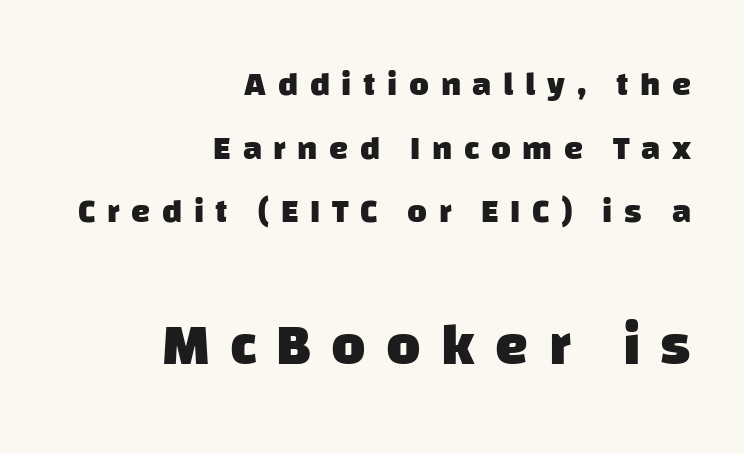
{"serif": "no", "bold": "yes", "weight": "heavy", "width": "normal", "stroke_contrast": "low", "x_height": "large", "monospaced": "no", "underline": "no", "align": "right", "line_spacing_ratio": 1.87, "letter_spacing": "wide", "letter_spacing_em": 0.34, "larger_block": "second", "size_ratio": 1.74, "glyph_px": 59}
